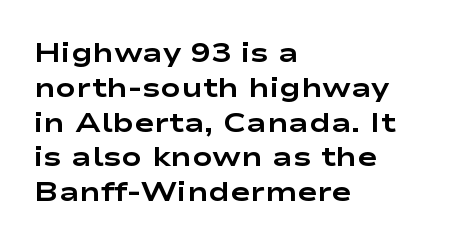
The words here are not underlined. Style check: upright. Typesetter's note: full bold, strokes at maximum text heaviness. Left-aligned paragraph, ragged on the right. One glance says typical: line gaps are just what's usual. Look at the tracking — it's just the regular setting, nothing added.
